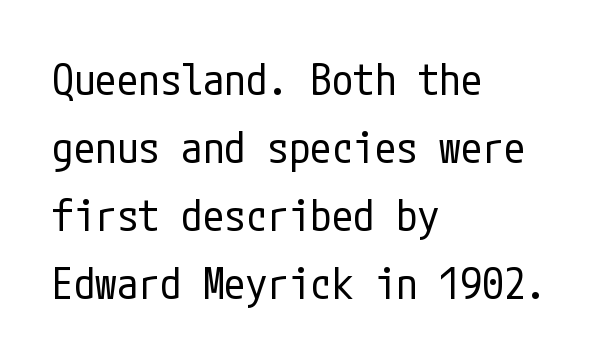
{"serif": "no", "italic": "no", "bold": "no", "weight": "regular", "width": "condensed", "stroke_contrast": "low", "x_height": "medium", "underline": "no", "align": "left", "line_spacing": "normal", "line_spacing_ratio": 1.58, "letter_spacing": "normal", "letter_spacing_em": 0.0, "glyph_px": 43}
